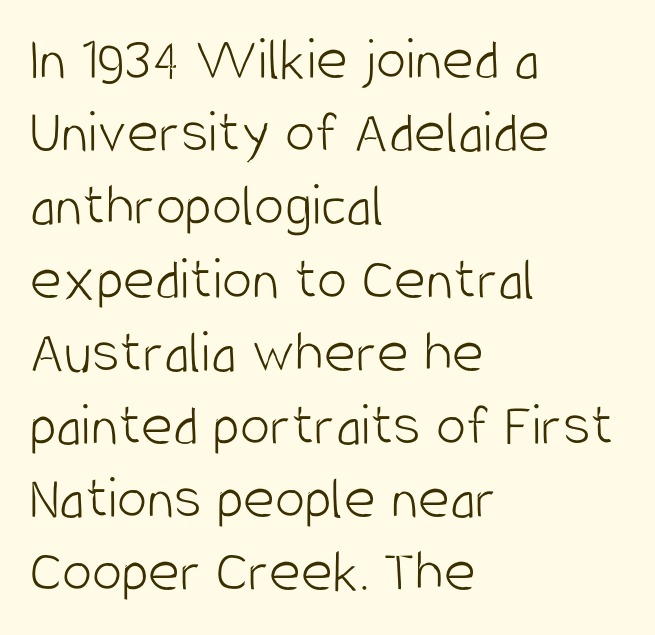
Casual observation: everything's shoved over to the left. Bare-footed words on every line. On a weight scale, this lands at 450 or below. Varying glyph widths throughout — classic text-font behaviour.
